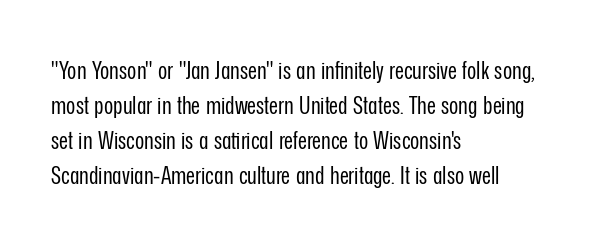
{"italic": "no", "bold": "no", "underline": "no", "align": "left", "line_spacing": "normal", "line_spacing_ratio": 1.4, "letter_spacing": "normal", "letter_spacing_em": 0.0, "glyph_px": 25}
